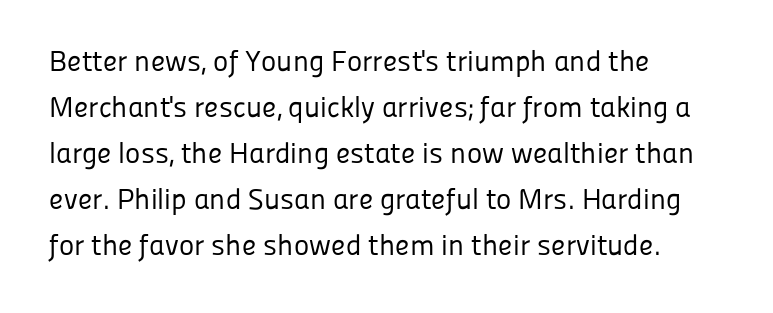
The image shows 29 px regular-weight sans-serif type, upright; set left-aligned, normal line spacing (1.59x), normal letter spacing, not underlined; low stroke contrast and a medium x-height.
